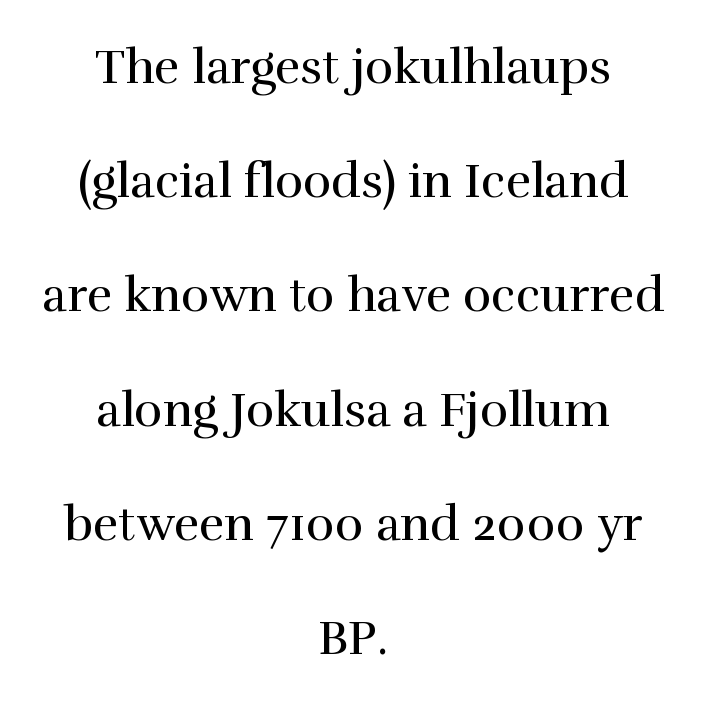
Notice the wide empty band between every row — that's loose leading. A typesetter would label this face a serif. The strokes carry an ordinary text weight at most. In terms of letterspacing, this is plain default setting. Note the varied advance widths — an 'i' is clearly narrower than an 'm'.
